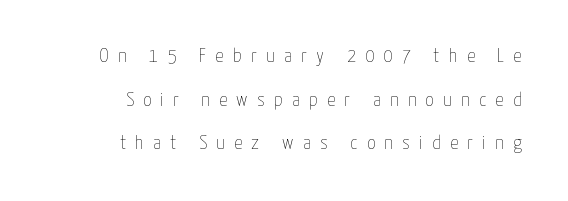
{"italic": "no", "bold": "no", "underline": "no", "align": "right", "line_spacing": "loose", "line_spacing_ratio": 2.18, "letter_spacing": "wide", "letter_spacing_em": 0.47, "glyph_px": 20}
